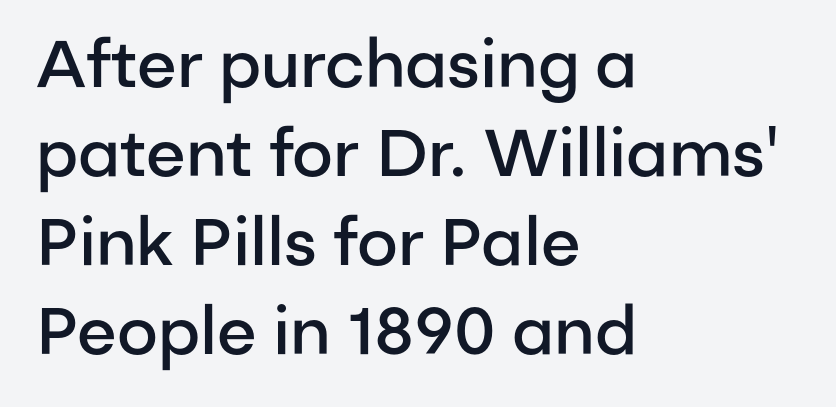
Q: Is the text bold? A: Semi-bold.
Q: Is the text italic (slanted)? A: No, it is upright.
Q: Is the typeface a serif or a sans-serif typeface? A: Sans-serif.
Q: Is the text underlined? A: No.
Q: How is the paragraph aligned? A: Left-aligned.
Q: Is the spacing between letters normal or unusually wide? A: Normal.
Q: Is the spacing between lines tight, normal or loose? A: Normal.
Q: Width (condensed, normal, or wide)? A: Normal.
Q: Stroke contrast? A: Low.
Q: x-height? A: Medium.
Q: Monospaced? A: No.
